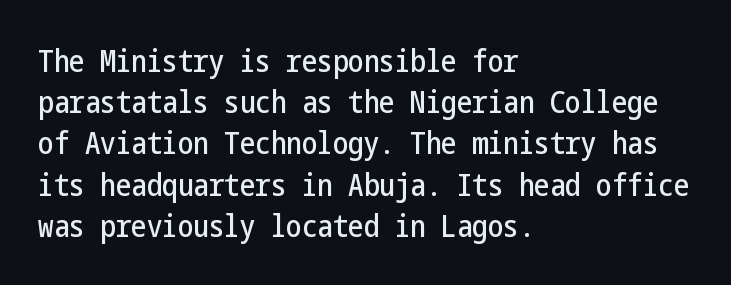
Q: Is the text italic (slanted)? A: No, it is upright.
Q: Is the typeface a serif or a sans-serif typeface? A: Sans-serif.
Q: Is the text underlined? A: No.
Q: How is the paragraph aligned? A: Left-aligned.
Q: Is the spacing between letters normal or unusually wide? A: Normal.
Q: Is the spacing between lines tight, normal or loose? A: Normal.
Q: Width (condensed, normal, or wide)? A: Condensed.
Q: Stroke contrast? A: Low.
Q: x-height? A: Medium.
